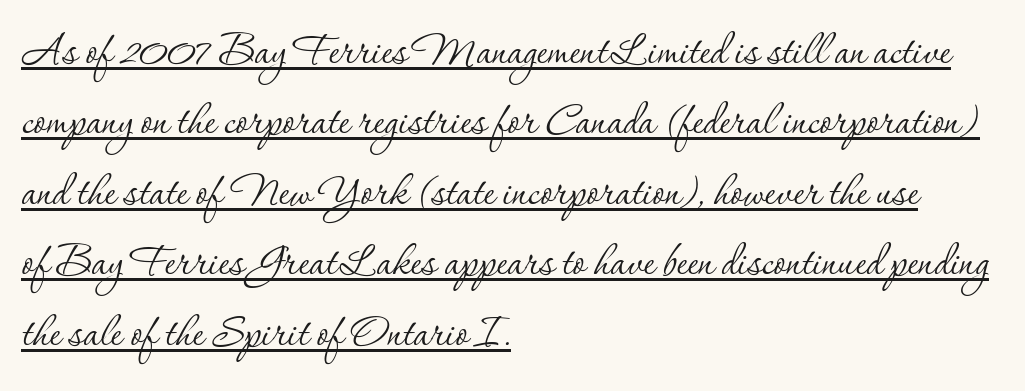
Q: Is the text bold? A: No.
Q: Is the text italic (slanted)? A: Yes.
Q: Is the typeface a serif or a sans-serif typeface? A: Serif.
Q: Is the text underlined? A: Yes.
Q: How is the paragraph aligned? A: Left-aligned.
Q: Is the spacing between letters normal or unusually wide? A: Normal.
Q: Is the spacing between lines tight, normal or loose? A: Normal.
Q: Width (condensed, normal, or wide)? A: Normal.
Q: Stroke contrast? A: Low.
Q: x-height? A: Small.
Q: Monospaced? A: No.
